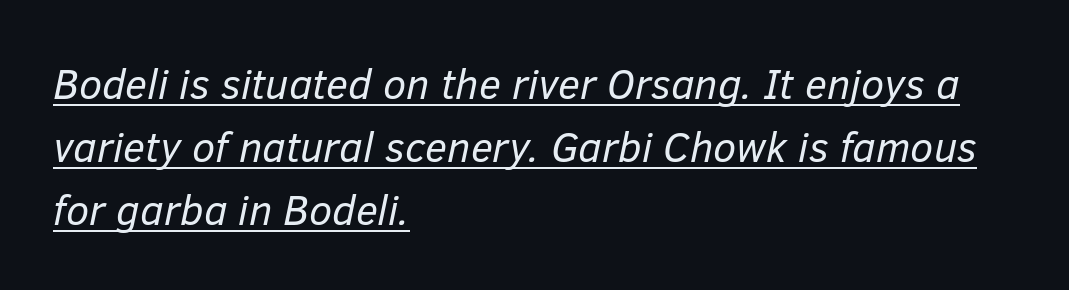
The image shows 42 px regular-weight type, italic (leaning right); set left-aligned, normal line spacing (1.5x), normal letter spacing, underlined; low stroke contrast and a medium x-height.
